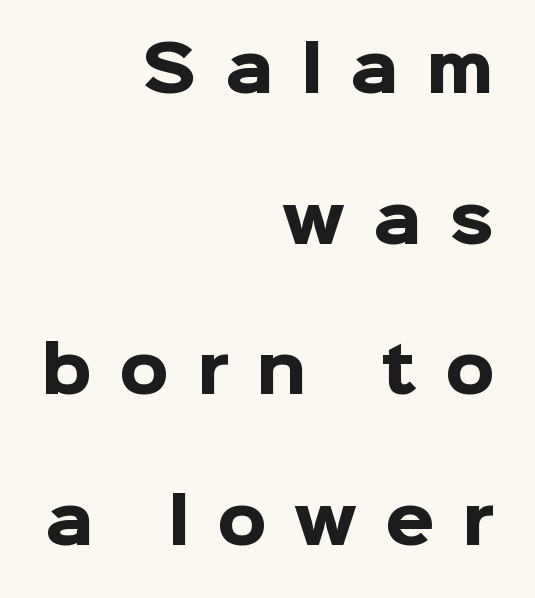
Q: Is the text bold? A: Yes.
Q: Is the text italic (slanted)? A: No, it is upright.
Q: Is the typeface a serif or a sans-serif typeface? A: Sans-serif.
Q: Is the text underlined? A: No.
Q: How is the paragraph aligned? A: Right-aligned.
Q: Is the spacing between letters normal or unusually wide? A: Unusually wide.
Q: Is the spacing between lines tight, normal or loose? A: Loose.
Q: Width (condensed, normal, or wide)? A: Normal.
Q: Stroke contrast? A: Low.
Q: x-height? A: Medium.
Q: Monospaced? A: No.
